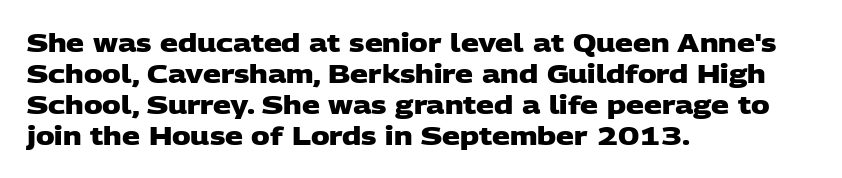
The passage shown is not underscored anywhere. Every row of glyphs begins at an identical x-position on the left. The passage shown is emphatically bold. The line texture is even and compact thanks to regular tracking.
